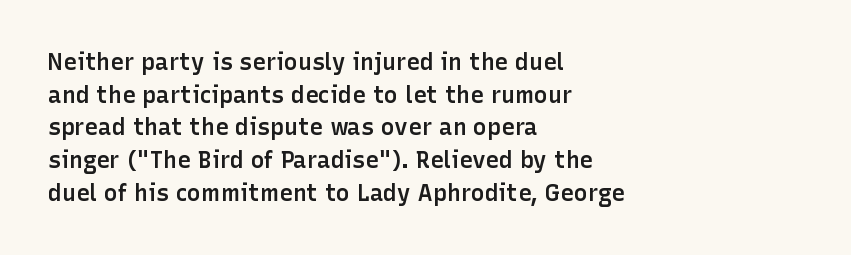
{"italic": "no", "bold": "semi", "underline": "no", "align": "left", "line_spacing": "normal", "line_spacing_ratio": 1.42, "letter_spacing": "normal", "letter_spacing_em": 0.0, "glyph_px": 23}
